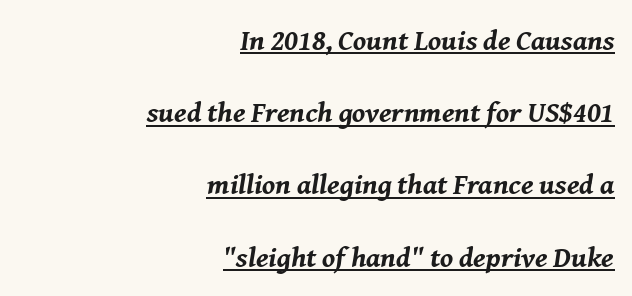
{"italic": "yes", "lean": "right", "slant_degrees": 8, "bold": "yes", "weight": "bold", "width": "normal", "stroke_contrast": "medium", "x_height": "medium", "monospaced": "no", "underline": "yes", "align": "right", "line_spacing": "loose", "line_spacing_ratio": 2.49, "letter_spacing": "normal", "letter_spacing_em": 0.0, "glyph_px": 29}
